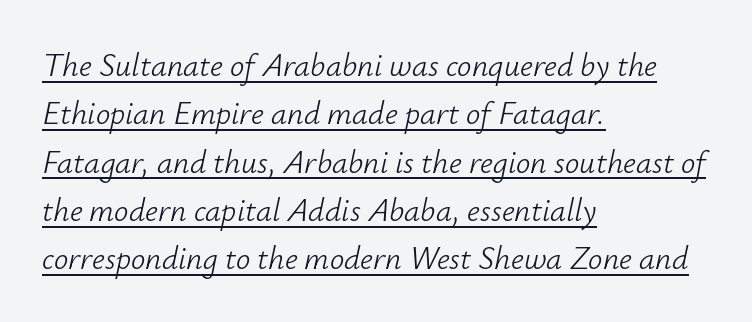
Q: Is the text bold? A: No.
Q: Is the text italic (slanted)? A: Yes, it leans right by about 12 degrees.
Q: Is the text underlined? A: Yes.
Q: How is the paragraph aligned? A: Left-aligned.
Q: Is the spacing between letters normal or unusually wide? A: Normal.
Q: Is the spacing between lines tight, normal or loose? A: Normal.
Q: Width (condensed, normal, or wide)? A: Normal.
Q: Stroke contrast? A: Low.
Q: x-height? A: Small.
Q: Monospaced? A: No.
